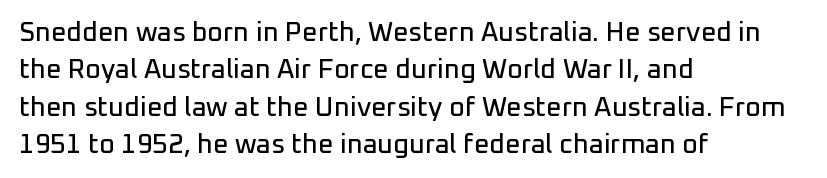
Normally led — the rows are evenly, conventionally spaced. Letter spacing: default. This is the regular roman posture of the typeface. Clear beneath every line of the passage. This rendering uses left alignment, leaving the right contour irregular.
